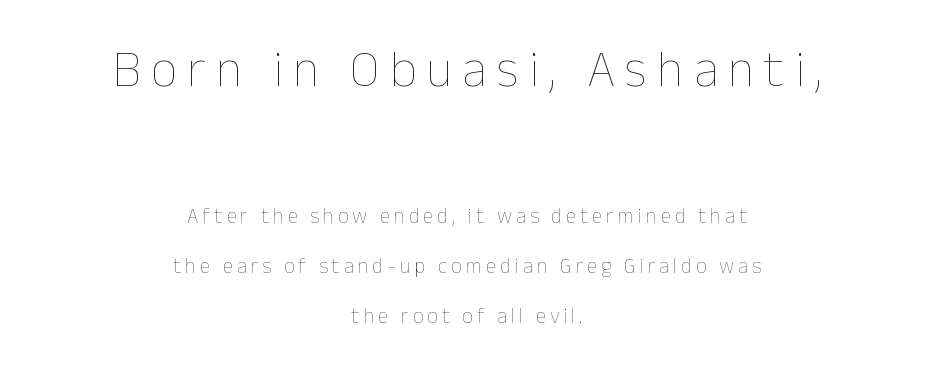
{"italic": "no", "bold": "no", "weight": "thin", "width": "normal", "stroke_contrast": "low", "x_height": "medium", "monospaced": "no", "underline": "no", "align": "center", "line_spacing": "loose", "line_spacing_ratio": 2.38, "larger_block": "first", "size_ratio": 2.48, "glyph_px": 52}
